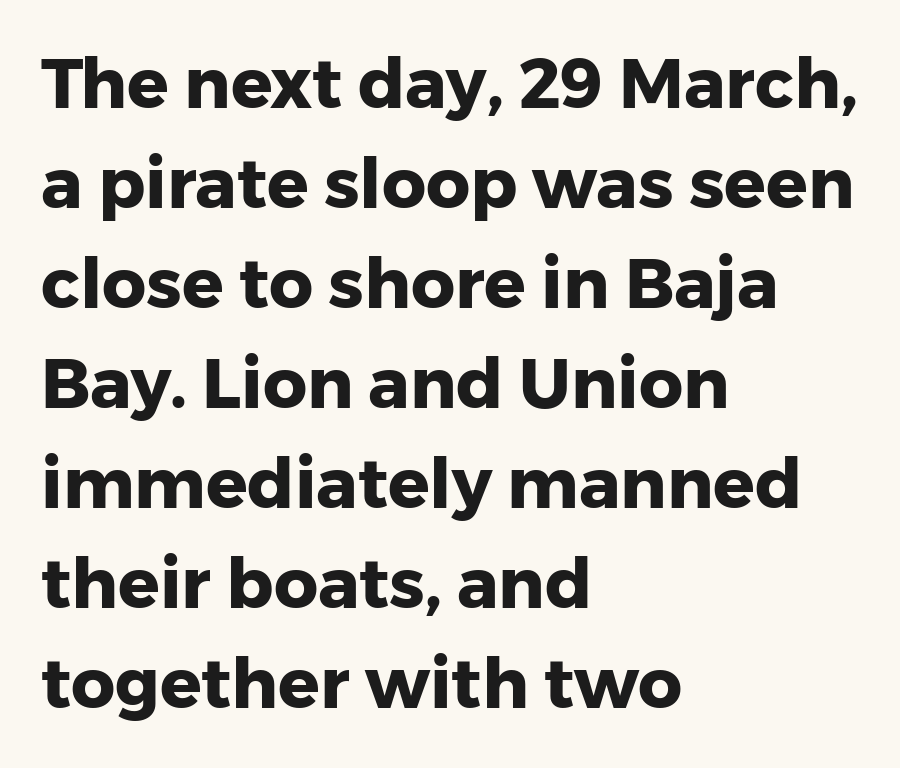
Q: Is the text bold? A: Yes.
Q: Is the text italic (slanted)? A: No, it is upright.
Q: Is the typeface a serif or a sans-serif typeface? A: Sans-serif.
Q: Is the text underlined? A: No.
Q: How is the paragraph aligned? A: Left-aligned.
Q: Is the spacing between letters normal or unusually wide? A: Normal.
Q: Is the spacing between lines tight, normal or loose? A: Normal.
Q: Width (condensed, normal, or wide)? A: Normal.
Q: Stroke contrast? A: Low.
Q: x-height? A: Medium.
Q: Monospaced? A: No.
